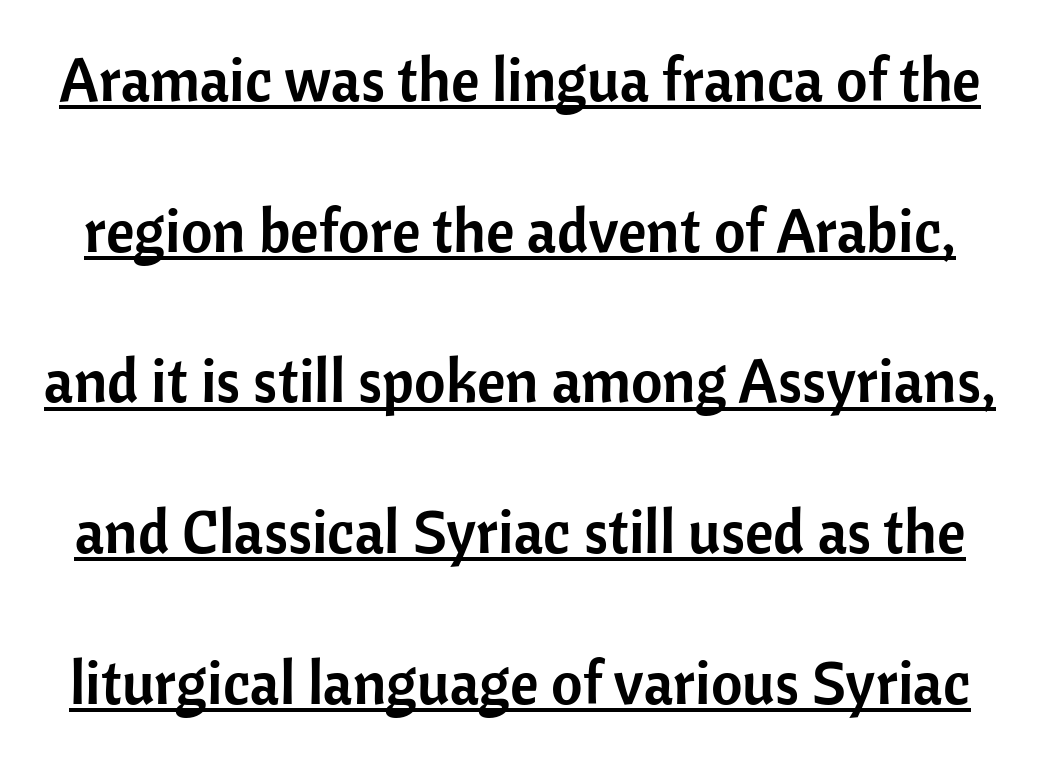
Q: Is the text italic (slanted)? A: No, it is upright.
Q: Is the typeface a serif or a sans-serif typeface? A: Sans-serif.
Q: Is the text underlined? A: Yes.
Q: Is the spacing between letters normal or unusually wide? A: Normal.
Q: Is the spacing between lines tight, normal or loose? A: Loose.
Q: Width (condensed, normal, or wide)? A: Normal.
Q: Stroke contrast? A: Low.
Q: x-height? A: Medium.
Q: Monospaced? A: No.
